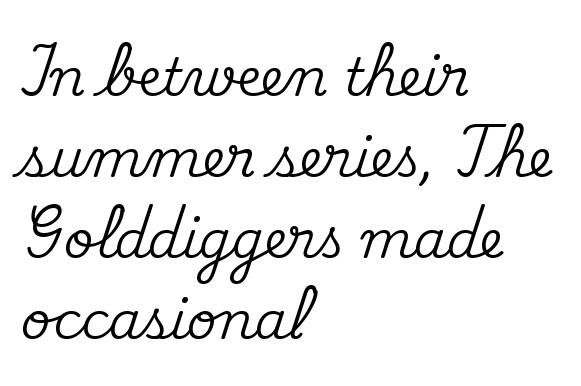
The image shows 52 px serif type; set left-aligned, normal line spacing (1.56x), normal letter spacing, not underlined; medium stroke contrast and a small x-height.
